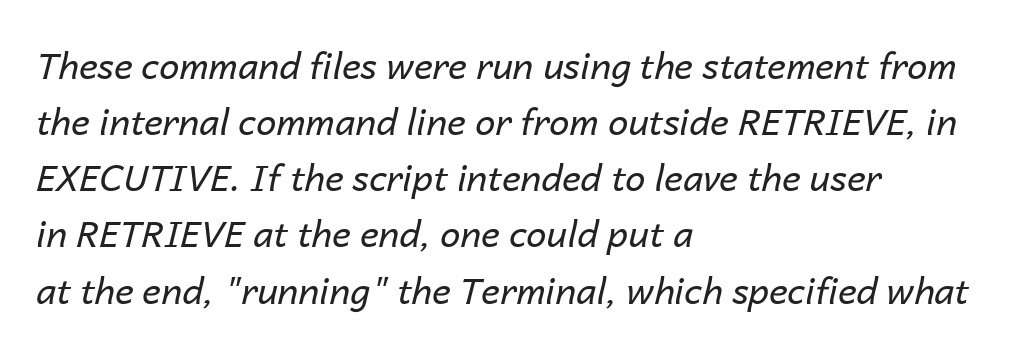
Q: Is the text bold? A: No.
Q: Is the text italic (slanted)? A: Yes, it leans right by about 14 degrees.
Q: Is the text underlined? A: No.
Q: How is the paragraph aligned? A: Left-aligned.
Q: Is the spacing between letters normal or unusually wide? A: Normal.
Q: Is the spacing between lines tight, normal or loose? A: Normal.
Q: Width (condensed, normal, or wide)? A: Normal.
Q: Stroke contrast? A: Low.
Q: x-height? A: Medium.
Q: Monospaced? A: No.
